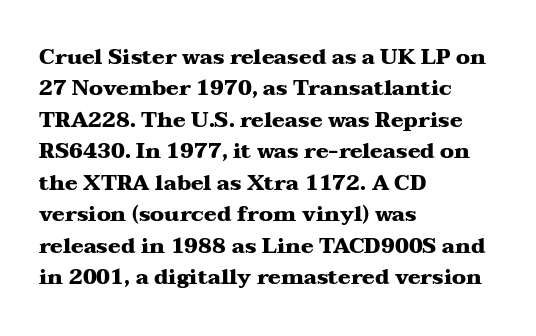
Set as a true bold cut, around the 700 mark. You can tell it's not italic because the verticals are truly vertical. Horizontally, the lines are justified to the leading edge only. Evenly set lines give the paragraph a standard silhouette. Just letters on the line, the space beneath them empty. Compared with typical body copy, the letter spacing here is the same.
